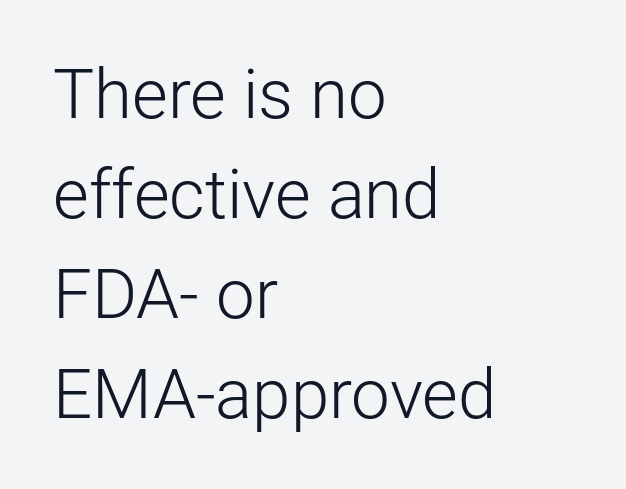
{"serif": "no", "italic": "no", "bold": "no", "weight": "light", "width": "normal", "stroke_contrast": "low", "x_height": "medium", "monospaced": "no", "underline": "no", "align": "left", "line_spacing": "normal", "line_spacing_ratio": 1.45, "letter_spacing": "normal", "letter_spacing_em": 0.0, "glyph_px": 69}
